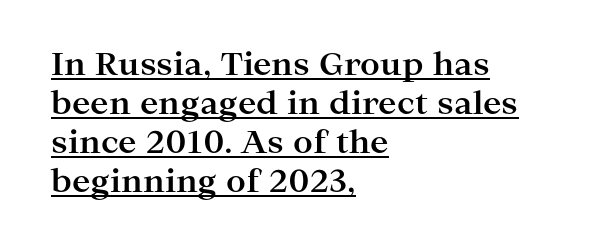
{"serif": "yes", "italic": "no", "bold": "yes", "weight": "bold", "width": "wide", "stroke_contrast": "high", "x_height": "medium", "monospaced": "no", "underline": "yes", "align": "left", "line_spacing": "normal", "line_spacing_ratio": 1.26, "letter_spacing": "normal", "letter_spacing_em": 0.0, "glyph_px": 31}
